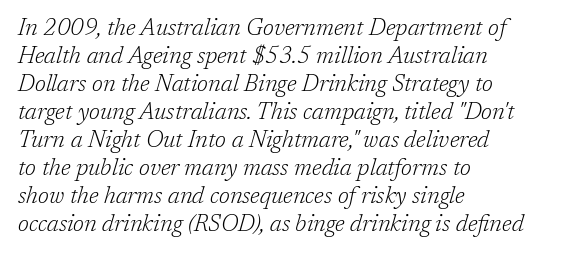
The strokes carry an ordinary text weight at most. This is oblique type, the kind used for emphasis or titles. The typesetter chose a ragged-right arrangement here. Here the glyphs are tracked normally, forming tight word shapes. The words here are not underlined.
